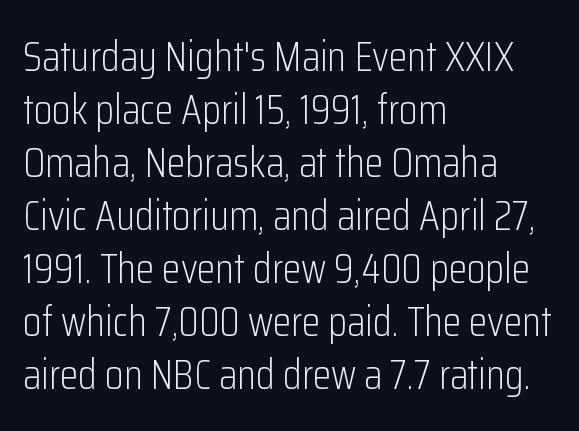
{"serif": "no", "italic": "no", "bold": "no", "weight": "light", "width": "condensed", "stroke_contrast": "low", "x_height": "medium", "monospaced": "no", "underline": "no", "align": "left", "line_spacing": "normal", "line_spacing_ratio": 1.26, "letter_spacing": "normal", "letter_spacing_em": 0.0, "glyph_px": 42}
